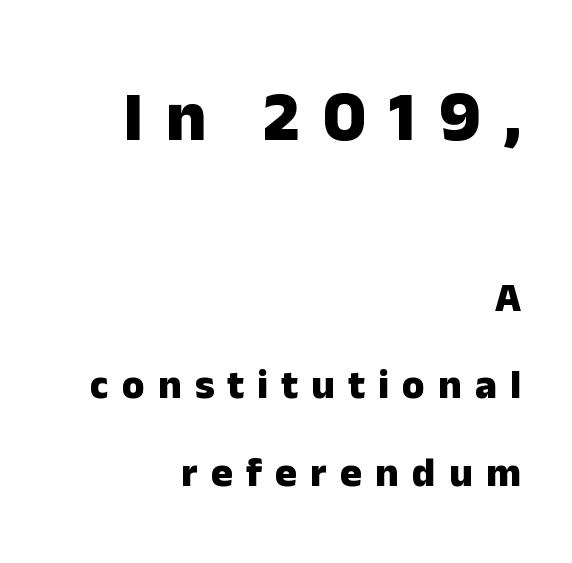
Q: Is the text bold? A: Yes.
Q: Is the text italic (slanted)? A: No, it is upright.
Q: Is the typeface a serif or a sans-serif typeface? A: Sans-serif.
Q: Is the text underlined? A: No.
Q: How is the paragraph aligned? A: Right-aligned.
Q: Is the spacing between letters normal or unusually wide? A: Unusually wide.
Q: Is the spacing between lines tight, normal or loose? A: Loose.
Q: Which block of text is set in a larger size, the first (top) or the second (bottom)? A: The first (top) one.
Q: Width (condensed, normal, or wide)? A: Normal.
Q: Stroke contrast? A: Low.
Q: x-height? A: Medium.
Q: Monospaced? A: No.
